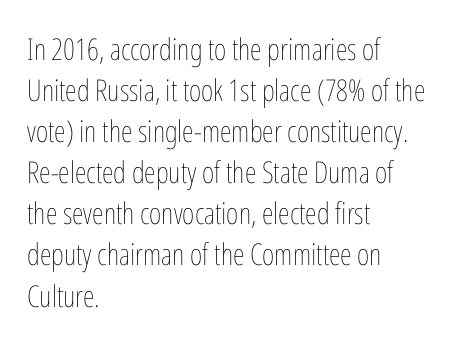
Tracking here is standard; glyphs follow each other at the usual distance. The typesetter chose a ragged-right arrangement here. Summary of weight: not heavy and not bold. A typesetter would call this proportional, since set widths differ per character. Rendered with straight, roman letterforms. These lines sit exactly where default settings would place them.
